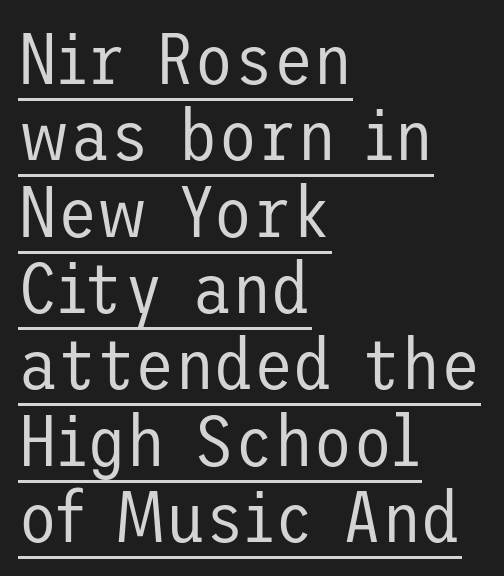
Q: Is the text bold? A: No.
Q: Is the text italic (slanted)? A: No, it is upright.
Q: Is the typeface a serif or a sans-serif typeface? A: Sans-serif.
Q: Is the text underlined? A: Yes.
Q: How is the paragraph aligned? A: Left-aligned.
Q: Is the spacing between letters normal or unusually wide? A: Normal.
Q: Is the spacing between lines tight, normal or loose? A: Tight.
Q: Width (condensed, normal, or wide)? A: Normal.
Q: Stroke contrast? A: Low.
Q: x-height? A: Medium.
